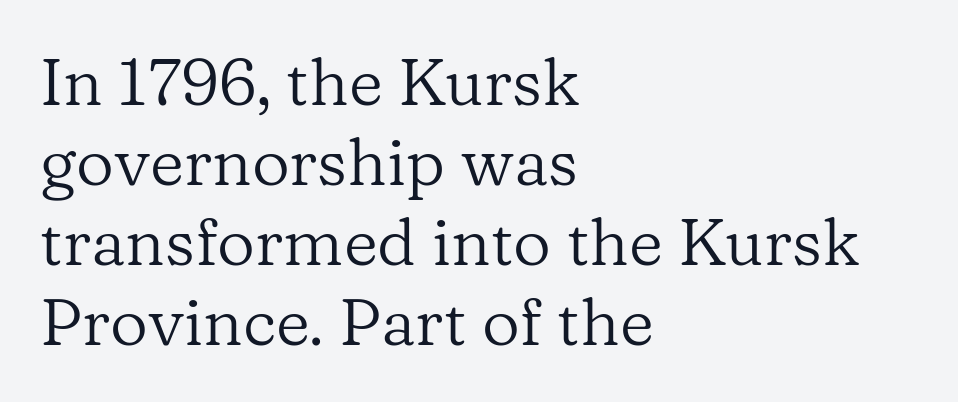
The image shows 66 px regular-weight serif type, upright; set left-aligned, line spacing 1.21x, normal letter spacing, not underlined; low stroke contrast and a medium x-height.
